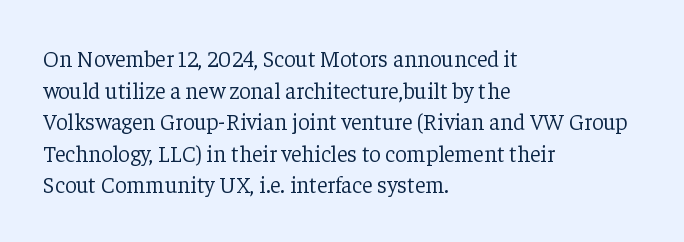
Q: Is the text bold? A: No.
Q: Is the text italic (slanted)? A: No, it is upright.
Q: Is the text underlined? A: No.
Q: How is the paragraph aligned? A: Left-aligned.
Q: Is the spacing between letters normal or unusually wide? A: Normal.
Q: Is the spacing between lines tight, normal or loose? A: Normal.
